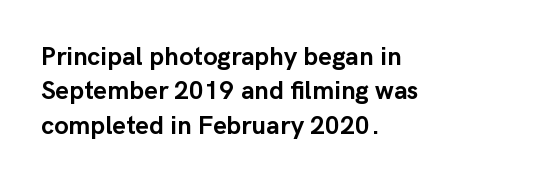
{"italic": "no", "bold": "yes", "underline": "no", "align": "left", "line_spacing": "normal", "line_spacing_ratio": 1.32, "letter_spacing": "normal", "letter_spacing_em": 0.0, "glyph_px": 26}
